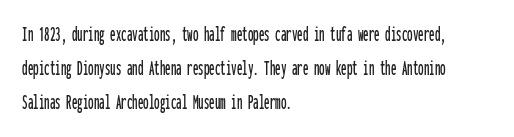
{"italic": "no", "underline": "no", "align": "left", "line_spacing": "normal", "line_spacing_ratio": 1.55, "letter_spacing": "normal", "letter_spacing_em": 0.0, "glyph_px": 22}
